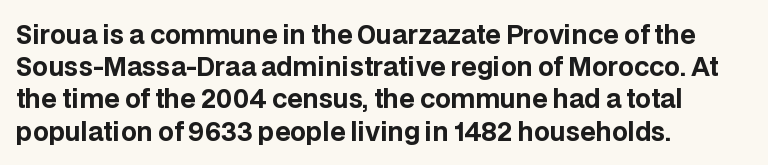
The lines sit at an ordinary, default distance from one another. Italic? Not at all — the glyphs are vertical. This rendering leaves character spacing at its baseline value. A student would call this left alignment; a typographer would say flush left, rag right.
